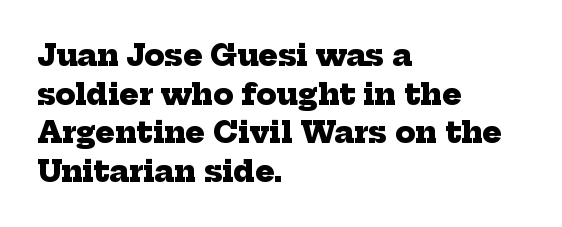
The image shows 29 px heavy serif type; set left-aligned, normal line spacing (1.33x), normal letter spacing, not underlined; low stroke contrast and a medium x-height.
